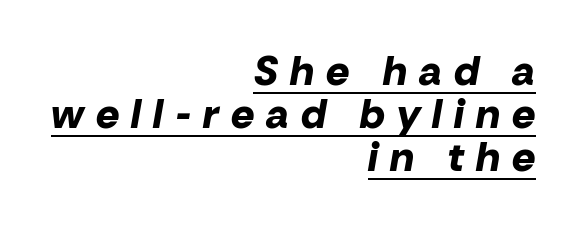
Q: Is the text bold? A: Yes.
Q: Is the text italic (slanted)? A: Yes, it leans right by about 10 degrees.
Q: Is the text underlined? A: Yes.
Q: How is the paragraph aligned? A: Right-aligned.
Q: Is the spacing between letters normal or unusually wide? A: Unusually wide.
Q: Is the spacing between lines tight, normal or loose? A: Tight.
Q: Width (condensed, normal, or wide)? A: Normal.
Q: Stroke contrast? A: Low.
Q: x-height? A: Medium.
Q: Monospaced? A: No.
